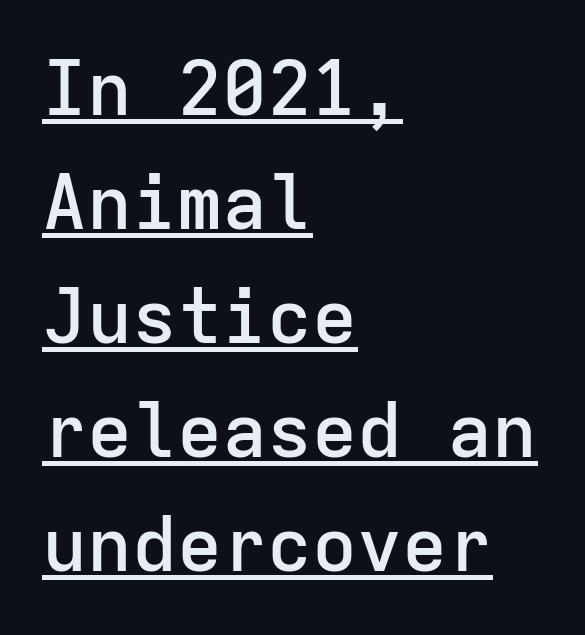
Q: Is the text bold? A: Semi-bold.
Q: Is the text italic (slanted)? A: No, it is upright.
Q: Is the typeface a serif or a sans-serif typeface? A: Sans-serif.
Q: Is the text underlined? A: Yes.
Q: How is the paragraph aligned? A: Left-aligned.
Q: Is the spacing between letters normal or unusually wide? A: Normal.
Q: Is the spacing between lines tight, normal or loose? A: Normal.
Q: Width (condensed, normal, or wide)? A: Normal.
Q: Stroke contrast? A: Low.
Q: x-height? A: Medium.
Q: Monospaced? A: Yes.
